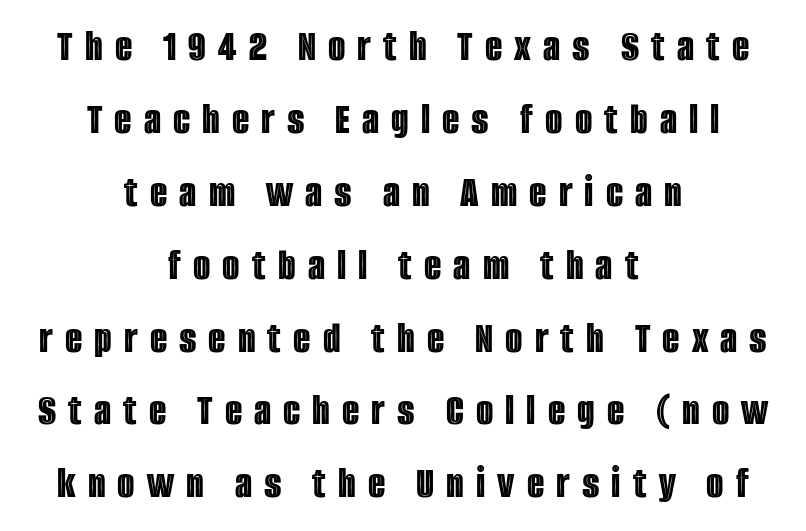
The image shows 45 px condensed type, upright; set centered, normal line spacing (1.62x), unusually wide letter spacing (+0.27 em), not underlined; a large x-height.
